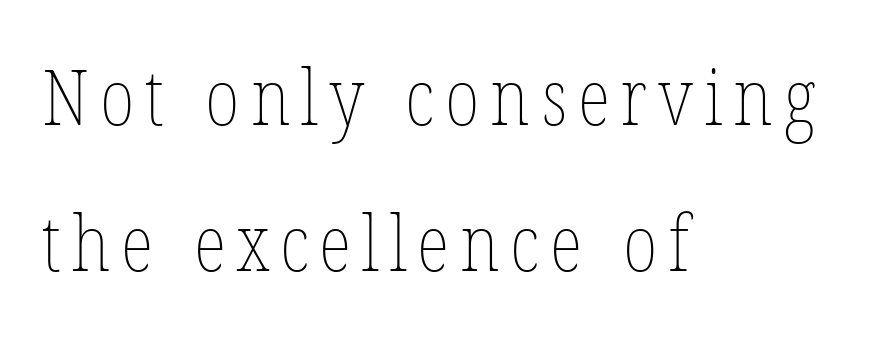
{"bold": "no", "weight": "thin", "width": "condensed", "stroke_contrast": "low", "x_height": "medium", "monospaced": "no", "underline": "no", "align": "left", "line_spacing_ratio": 1.89, "glyph_px": 77}
